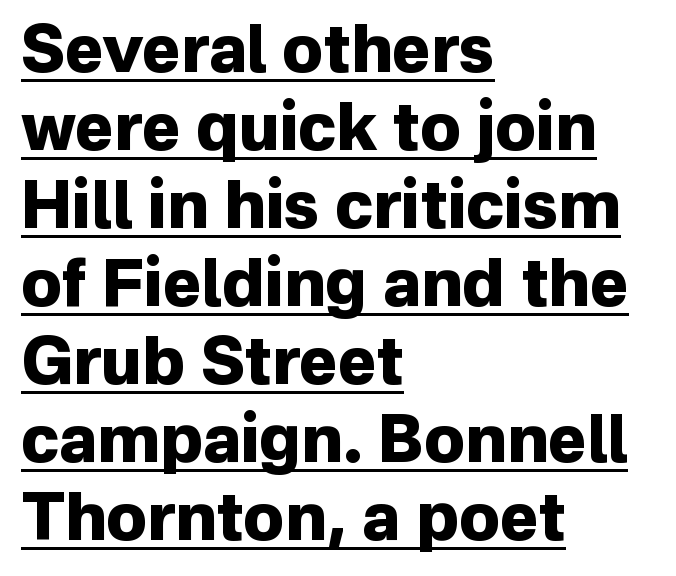
{"serif": "no", "italic": "no", "bold": "yes", "weight": "heavy", "width": "normal", "stroke_contrast": "low", "x_height": "medium", "monospaced": "no", "underline": "yes", "align": "left", "line_spacing_ratio": 1.2, "letter_spacing": "normal", "letter_spacing_em": 0.0, "glyph_px": 65}
